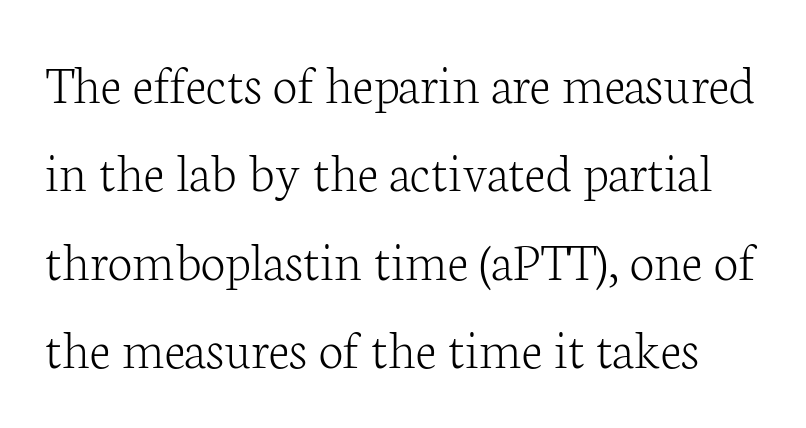
Quick note: underline off. The letterforms sit shoulder to shoulder at normal distance. The specimen reads as upright at a glance. A typesetter would call this proportional, since set widths differ per character.
